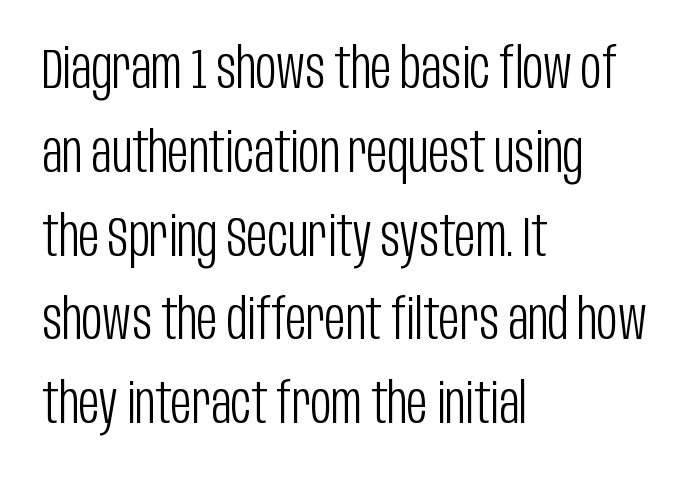
Q: Is the text bold? A: No.
Q: Is the text italic (slanted)? A: No, it is upright.
Q: Is the typeface a serif or a sans-serif typeface? A: Sans-serif.
Q: Is the text underlined? A: No.
Q: How is the paragraph aligned? A: Left-aligned.
Q: Is the spacing between letters normal or unusually wide? A: Normal.
Q: Is the spacing between lines tight, normal or loose? A: Normal.
Q: Width (condensed, normal, or wide)? A: Condensed.
Q: Stroke contrast? A: Low.
Q: x-height? A: Large.
Q: Monospaced? A: No.
